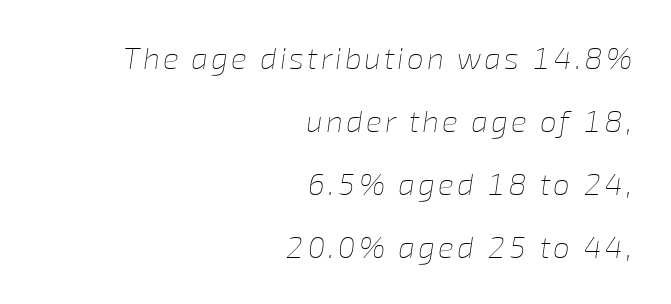
The glyphs look as if they've been sheared to an angle. The ragged edge is on the left, which tells us the setting is flush right. No heavy texture on the line: the type isn't bold. The rendering uses natural spacing where letterforms have individual widths. In terms of leading, this rendering errs on the spacious side.
